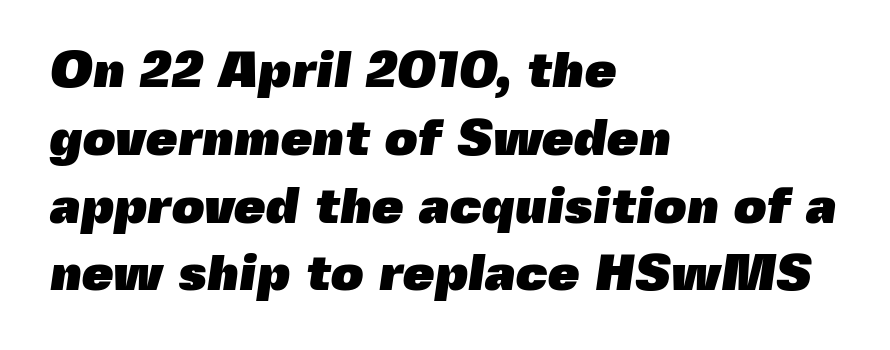
{"serif": "no", "bold": "yes", "weight": "heavy", "width": "normal", "x_height": "medium", "monospaced": "no", "underline": "no", "align": "left", "line_spacing": "normal", "line_spacing_ratio": 1.33, "letter_spacing": "normal", "letter_spacing_em": 0.0, "glyph_px": 51}
